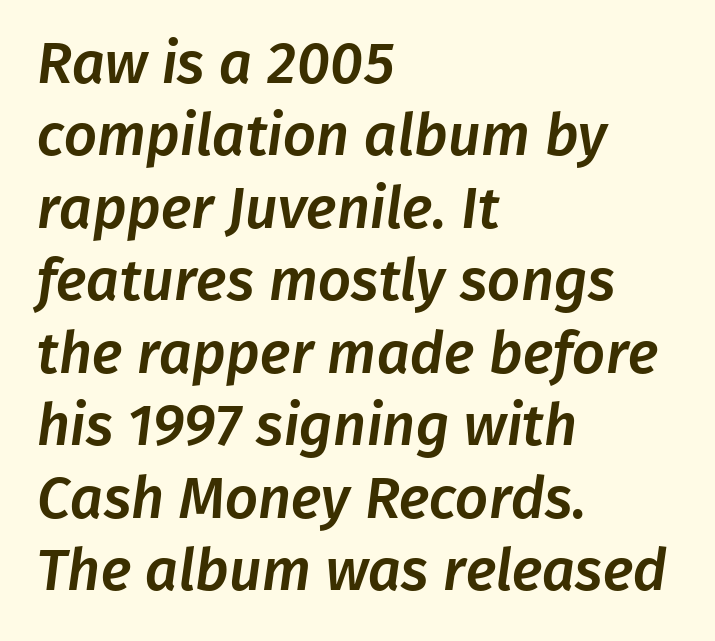
Leading: standard. Casual observation: everything's shoved over to the left. Character widths vary here, with narrow letters taking less room than wide ones. Type without underlining. Each letter's strokes conclude bluntly, with no projecting serifs.
